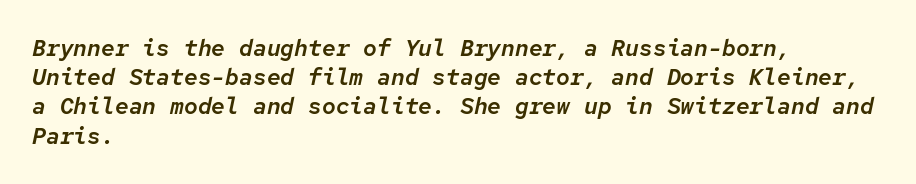
Visually the block forms a straight wall on the left and a jagged coastline on the right. Spacing between characters is what you'd get straight out of the box. There's an unmistakable incline to the writing here. Has an underline been added? It has not.
